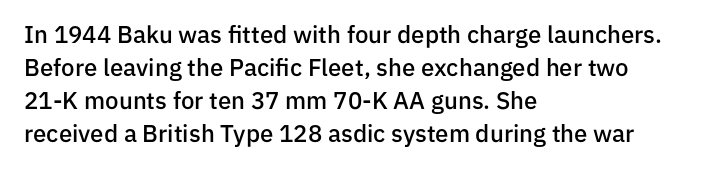
{"italic": "no", "bold": "semi", "underline": "no", "align": "left", "line_spacing": "normal", "line_spacing_ratio": 1.37, "letter_spacing": "normal", "letter_spacing_em": 0.0, "glyph_px": 24}
